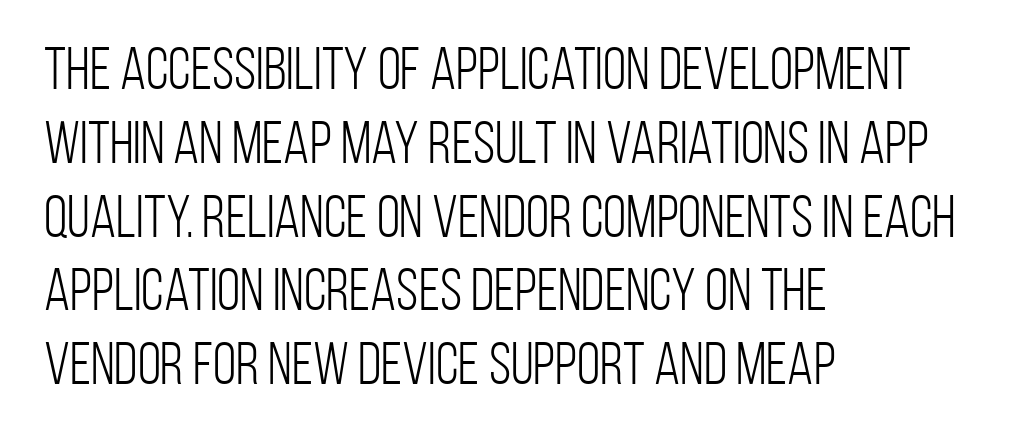
Q: Is the text bold? A: No.
Q: Is the text italic (slanted)? A: No, it is upright.
Q: Is the typeface a serif or a sans-serif typeface? A: Sans-serif.
Q: Is the text underlined? A: No.
Q: How is the paragraph aligned? A: Left-aligned.
Q: Is the spacing between letters normal or unusually wide? A: Normal.
Q: Width (condensed, normal, or wide)? A: Condensed.
Q: Stroke contrast? A: Low.
Q: x-height? A: Large.
Q: Monospaced? A: No.
